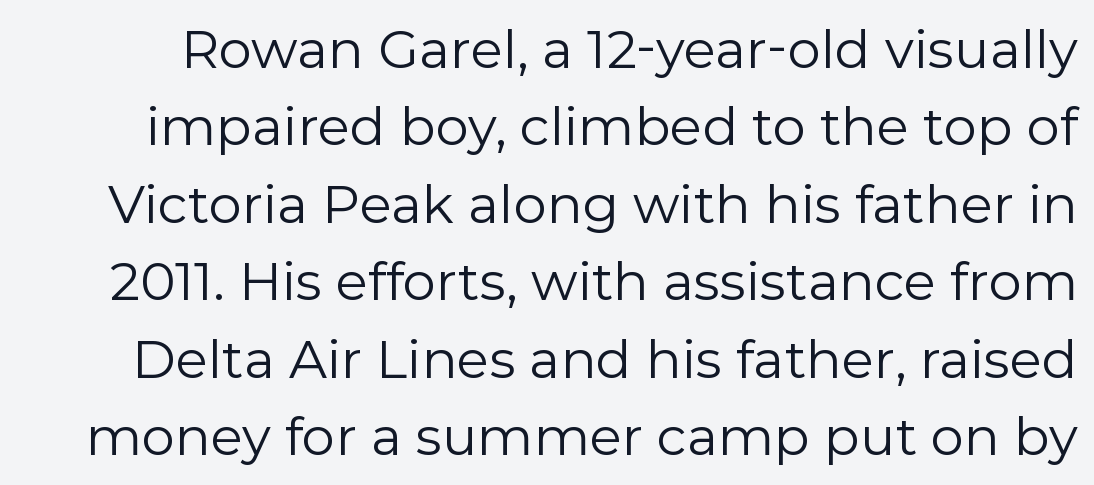
Q: Is the text bold? A: No.
Q: Is the text italic (slanted)? A: No, it is upright.
Q: Is the typeface a serif or a sans-serif typeface? A: Sans-serif.
Q: Is the text underlined? A: No.
Q: Is the spacing between letters normal or unusually wide? A: Normal.
Q: Is the spacing between lines tight, normal or loose? A: Normal.
Q: Width (condensed, normal, or wide)? A: Normal.
Q: Stroke contrast? A: Low.
Q: x-height? A: Medium.
Q: Monospaced? A: No.
